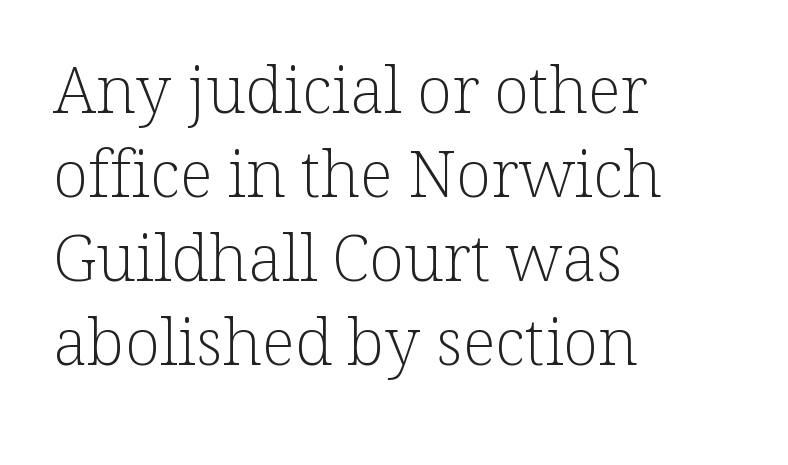
The image shows 65 px light serif type, upright; set left-aligned, normal line spacing (1.29x), normal letter spacing, not underlined; low stroke contrast and a medium x-height.
